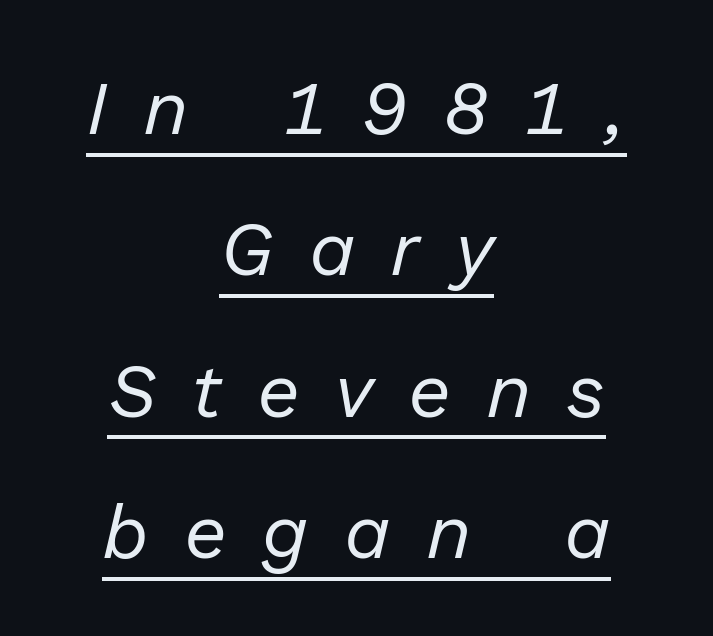
{"italic": "yes", "lean": "right", "slant_degrees": 13, "bold": "no", "weight": "regular", "width": "normal", "stroke_contrast": "low", "x_height": "medium", "monospaced": "no", "underline": "yes", "align": "center", "line_spacing_ratio": 1.86, "letter_spacing": "wide", "letter_spacing_em": 0.46, "glyph_px": 76}
